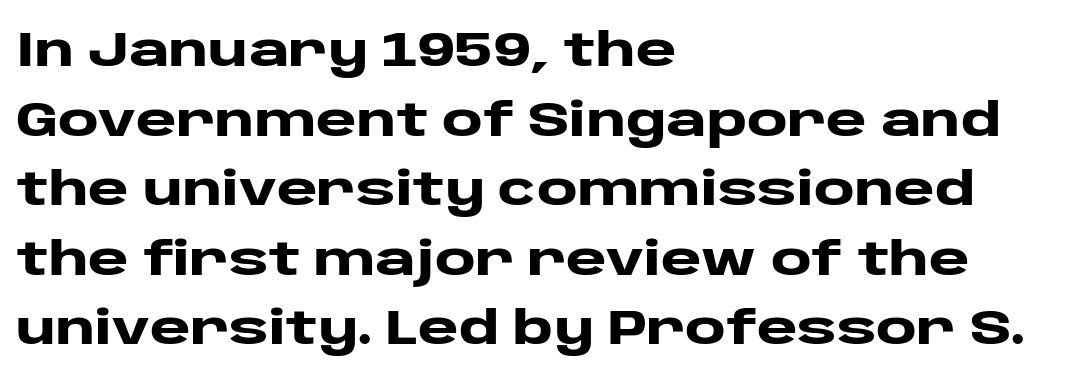
{"serif": "no", "italic": "no", "bold": "yes", "weight": "heavy", "width": "wide", "stroke_contrast": "low", "x_height": "large", "monospaced": "no", "underline": "no", "align": "left", "line_spacing": "normal", "line_spacing_ratio": 1.42, "letter_spacing": "normal", "letter_spacing_em": 0.0, "glyph_px": 49}
